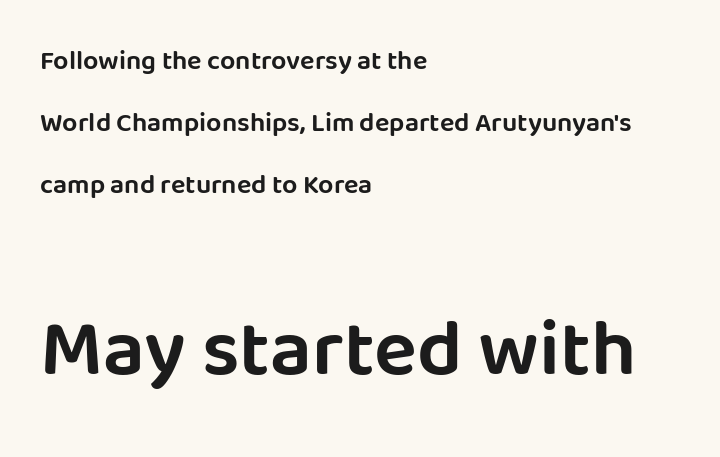
{"serif": "no", "italic": "no", "width": "normal", "stroke_contrast": "low", "x_height": "large", "monospaced": "no", "underline": "no", "align": "left", "line_spacing": "loose", "line_spacing_ratio": 2.3, "letter_spacing": "normal", "letter_spacing_em": 0.0, "larger_block": "second", "size_ratio": 2.96, "glyph_px": 80}
